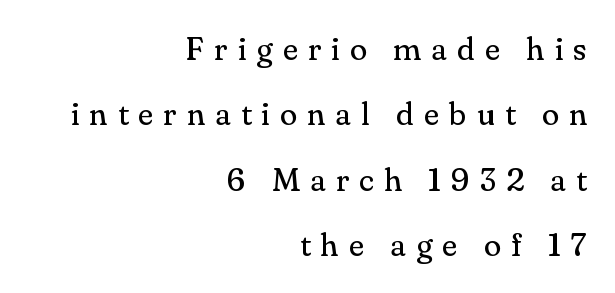
Q: Is the text bold? A: No.
Q: Is the text italic (slanted)? A: No, it is upright.
Q: Is the typeface a serif or a sans-serif typeface? A: Serif.
Q: Is the text underlined? A: No.
Q: How is the paragraph aligned? A: Right-aligned.
Q: Is the spacing between letters normal or unusually wide? A: Unusually wide.
Q: Is the spacing between lines tight, normal or loose? A: Loose.
Q: Width (condensed, normal, or wide)? A: Normal.
Q: Stroke contrast? A: Medium.
Q: x-height? A: Small.
Q: Monospaced? A: No.
